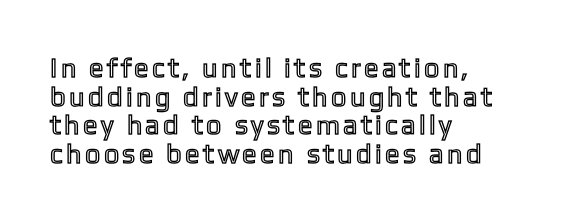
The image shows 27 px text type, upright; set left-aligned, tight line spacing (1.06x), unusually wide letter spacing (+0.2 em), not underlined.
